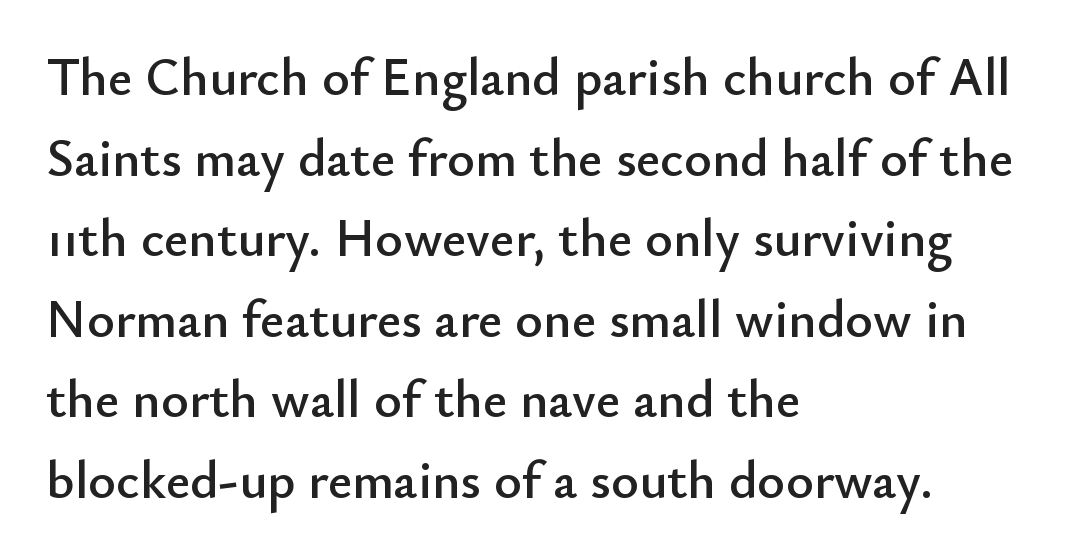
The baseline area is clear. Unlike a traditional serif, this face leaves its strokes unadorned. The block of text has a typical density, with ordinary space between rows. Italic: no, the glyphs are upright roman.
